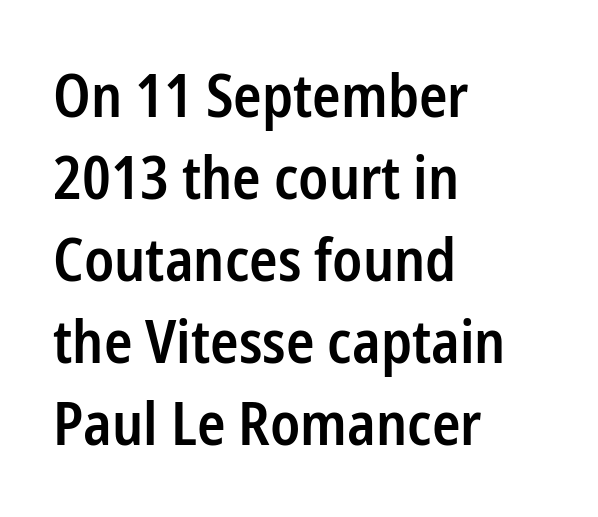
{"serif": "no", "italic": "no", "bold": "semi", "weight": "semibold", "width": "condensed", "stroke_contrast": "low", "x_height": "medium", "monospaced": "no", "underline": "no", "align": "left", "line_spacing": "normal", "line_spacing_ratio": 1.39, "letter_spacing": "normal", "letter_spacing_em": 0.0, "glyph_px": 59}
